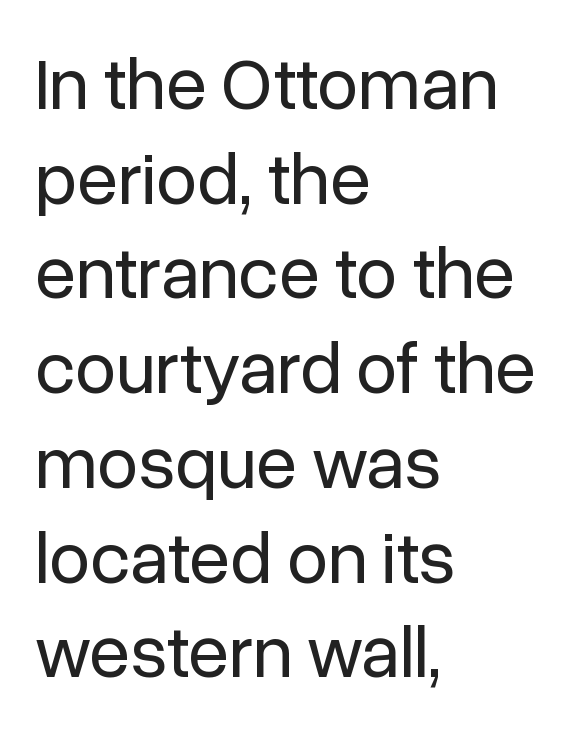
Q: Is the text bold? A: No.
Q: Is the text italic (slanted)? A: No, it is upright.
Q: Is the typeface a serif or a sans-serif typeface? A: Sans-serif.
Q: Is the text underlined? A: No.
Q: How is the paragraph aligned? A: Left-aligned.
Q: Is the spacing between letters normal or unusually wide? A: Normal.
Q: Is the spacing between lines tight, normal or loose? A: Normal.
Q: Width (condensed, normal, or wide)? A: Normal.
Q: Stroke contrast? A: Low.
Q: x-height? A: Medium.
Q: Monospaced? A: No.
